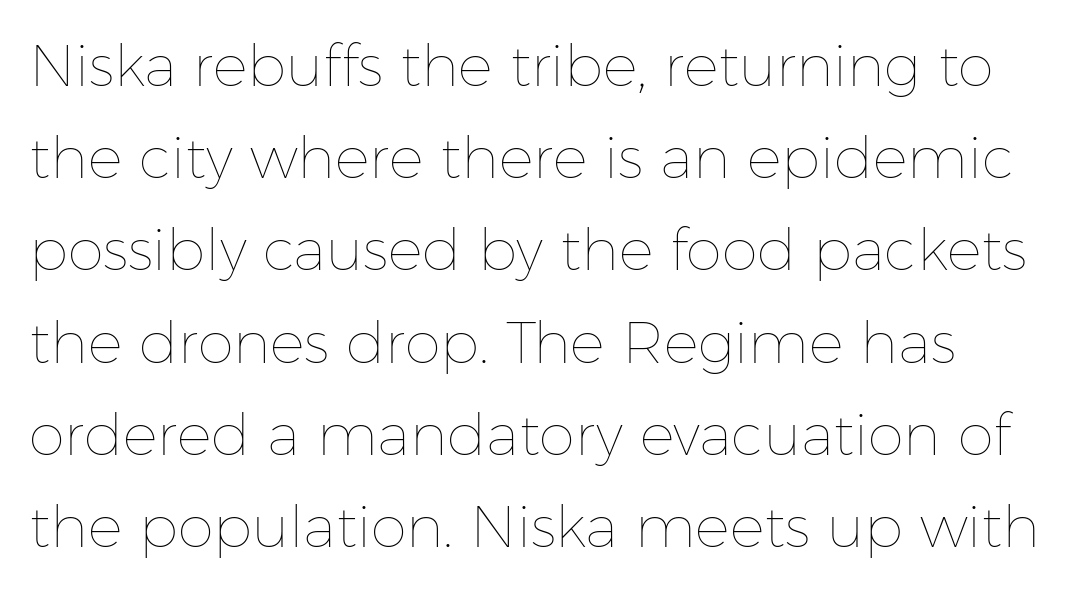
The image shows 58 px thin type, upright; set normal line spacing (1.59x), normal letter spacing, not underlined; low stroke contrast and a medium x-height.
